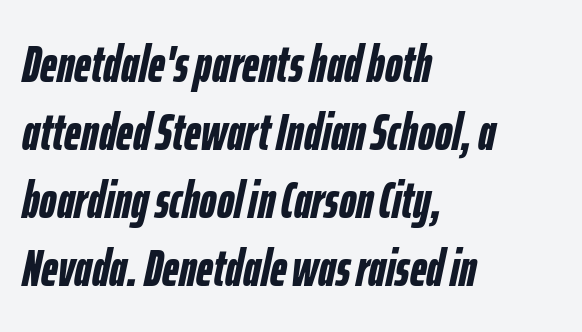
The image shows 52 px semibold, condensed type, italic (leaning right); set left-aligned, normal line spacing (1.31x), normal letter spacing, not underlined; low stroke contrast and a medium x-height.
